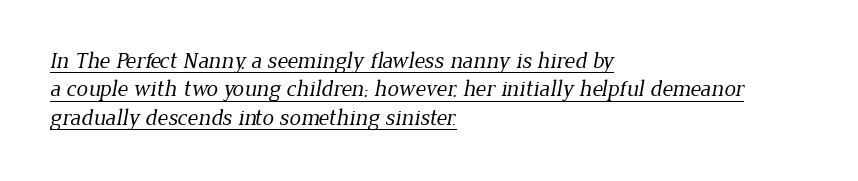
Q: Is the text bold? A: No.
Q: Is the text underlined? A: Yes.
Q: How is the paragraph aligned? A: Left-aligned.
Q: Is the spacing between letters normal or unusually wide? A: Normal.
